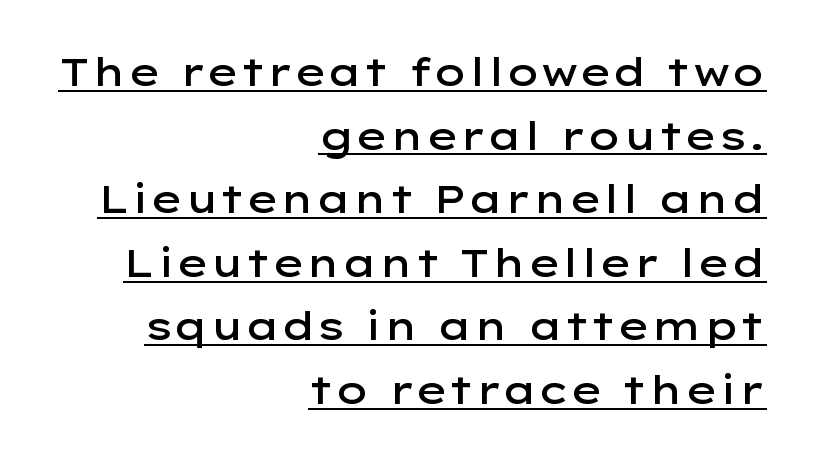
Q: Is the text bold? A: Semi-bold.
Q: Is the text italic (slanted)? A: No, it is upright.
Q: Is the typeface a serif or a sans-serif typeface? A: Sans-serif.
Q: Is the text underlined? A: Yes.
Q: How is the paragraph aligned? A: Right-aligned.
Q: Is the spacing between letters normal or unusually wide? A: Normal.
Q: Is the spacing between lines tight, normal or loose? A: Normal.
Q: Width (condensed, normal, or wide)? A: Wide.
Q: Stroke contrast? A: Low.
Q: x-height? A: Medium.
Q: Monospaced? A: No.
